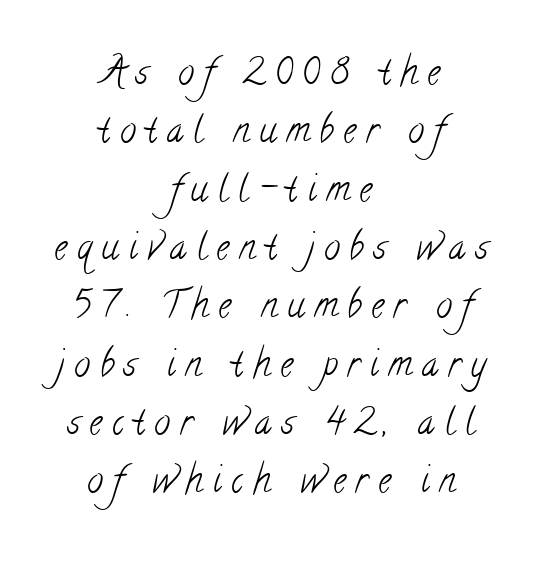
The image shows 36 px light, condensed serif type; set centered, normal line spacing (1.62x), unusually wide letter spacing (+0.27 em), not underlined; low stroke contrast and a small x-height.
